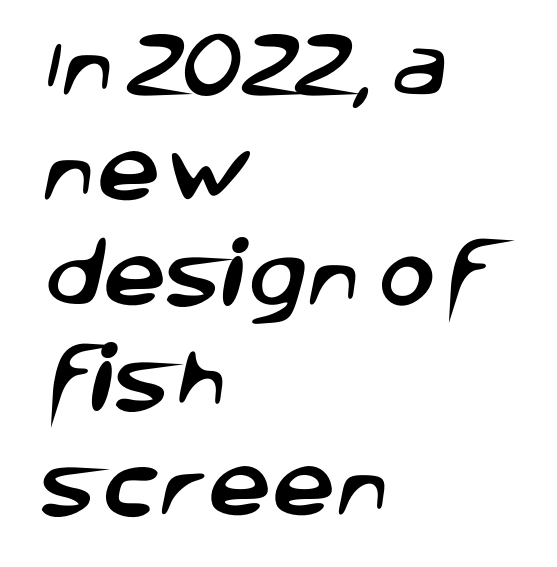
The image shows 71 px sans-serif type; set left-aligned, normal line spacing (1.48x), normal letter spacing, not underlined; low stroke contrast and a large x-height.
